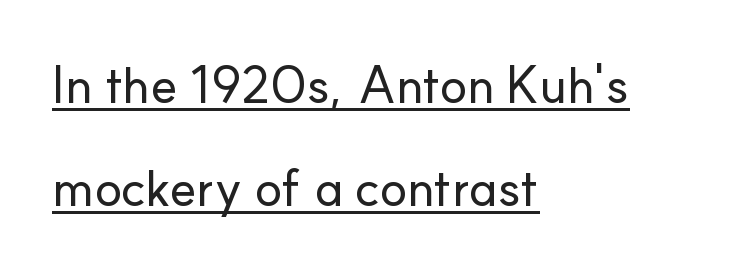
{"serif": "no", "italic": "no", "width": "normal", "stroke_contrast": "low", "x_height": "small", "monospaced": "no", "underline": "yes", "align": "left", "line_spacing": "loose", "line_spacing_ratio": 2.02, "letter_spacing": "normal", "letter_spacing_em": 0.0, "glyph_px": 51}
